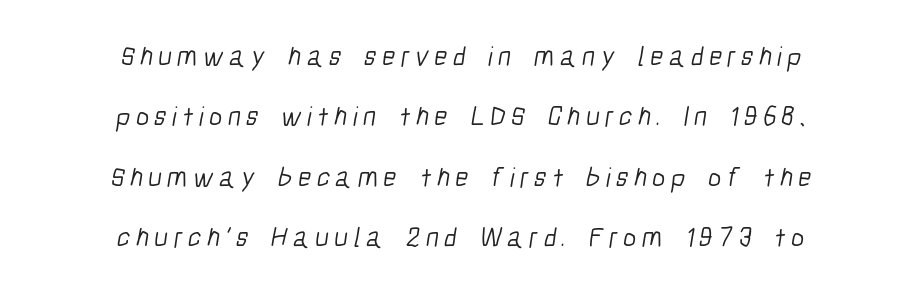
The image shows 28 px light, condensed sans-serif type; set centered, loose line spacing (2.16x), not underlined; low stroke contrast and a medium x-height.
